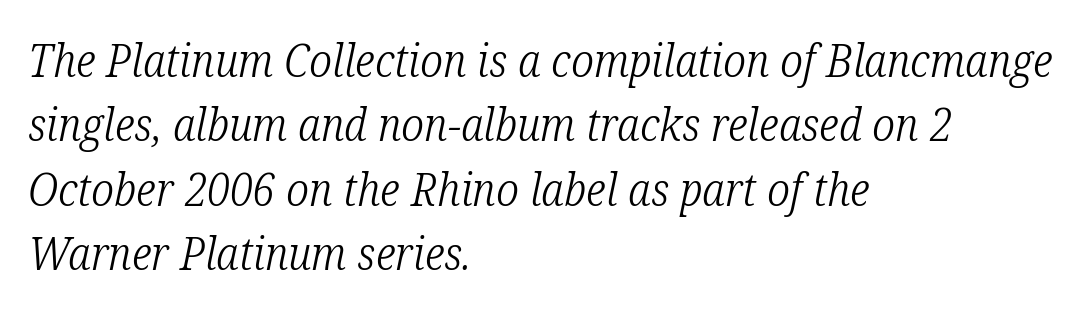
{"serif": "yes", "italic": "yes", "lean": "right", "slant_degrees": 12, "bold": "no", "weight": "light", "width": "condensed", "stroke_contrast": "low", "x_height": "medium", "monospaced": "no", "underline": "no", "align": "left", "line_spacing": "normal", "line_spacing_ratio": 1.43, "letter_spacing": "normal", "letter_spacing_em": 0.0, "glyph_px": 45}
